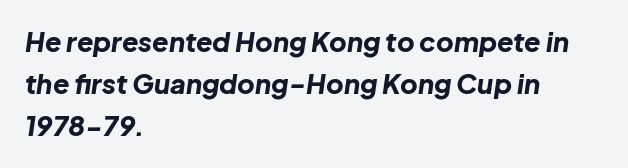
The image shows 27 px bold type, italic (leaning right); set left-aligned, normal line spacing (1.55x), normal letter spacing, not underlined.
